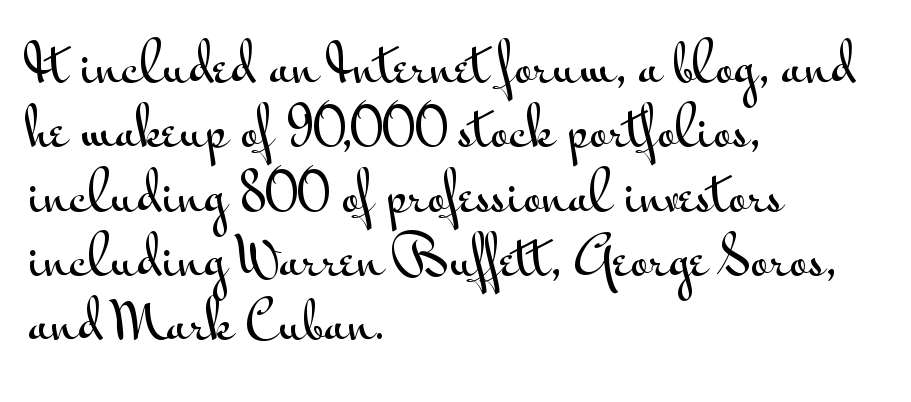
{"serif": "no", "width": "wide", "stroke_contrast": "medium", "x_height": "small", "monospaced": "no", "underline": "no", "align": "left", "line_spacing": "normal", "line_spacing_ratio": 1.26, "letter_spacing": "normal", "letter_spacing_em": 0.0, "glyph_px": 51}
